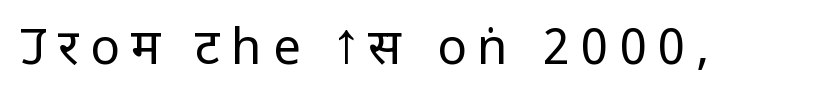
Q: Is the text bold? A: No.
Q: Is the text italic (slanted)? A: No, it is upright.
Q: Is the typeface a serif or a sans-serif typeface? A: Sans-serif.
Q: Is the text underlined? A: No.
Q: Is the spacing between letters normal or unusually wide? A: Unusually wide.
Q: Width (condensed, normal, or wide)? A: Condensed.
Q: Stroke contrast? A: Low.
Q: x-height? A: Large.
Q: Monospaced? A: No.
